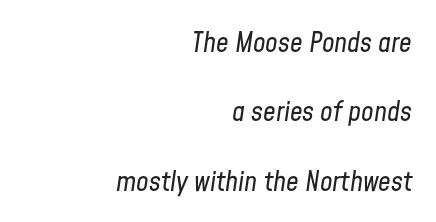
The image shows 28 px regular-weight, condensed type, italic (leaning right); set right-aligned, loose line spacing (2.48x), normal letter spacing, not underlined; low stroke contrast and a medium x-height.
